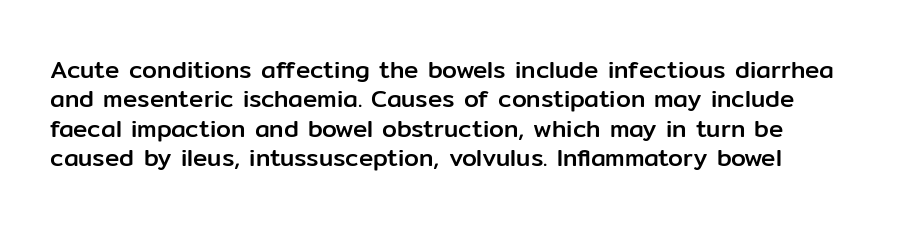
Q: Is the text italic (slanted)? A: No, it is upright.
Q: Is the text underlined? A: No.
Q: How is the paragraph aligned? A: Left-aligned.
Q: Is the spacing between letters normal or unusually wide? A: Normal.
